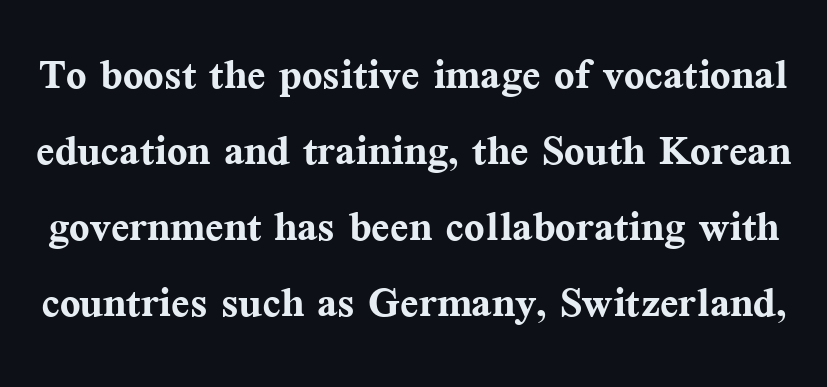
Regarding serifs, this sample has them. A typesetter would call this leading conventional body-copy spacing. Words float on clear page, feet unadorned. This is roman type, the default non-slanted kind. The letters sit at their default tracking, neither squeezed nor spread. The characters look thick and weighty, a clear bold.
